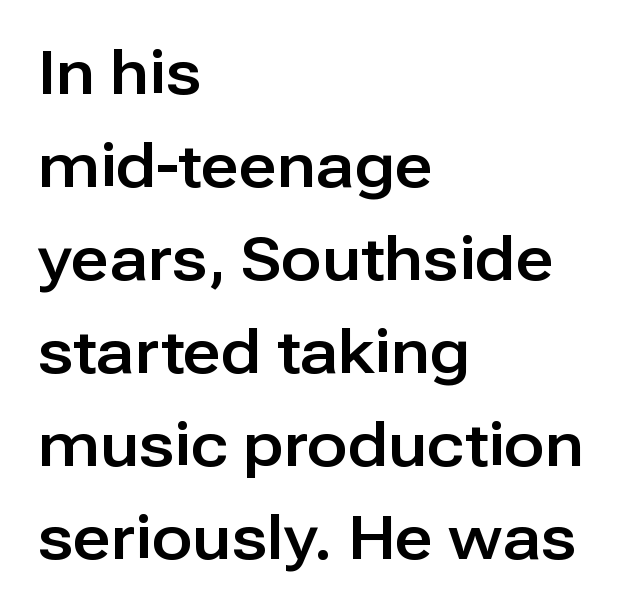
The designer went with a sans here, leaving each stem footless. Line beginnings align vertically; line endings do not. Every character sits straight up, as roman type does. This sample keeps an unexceptional amount of space between lines.
